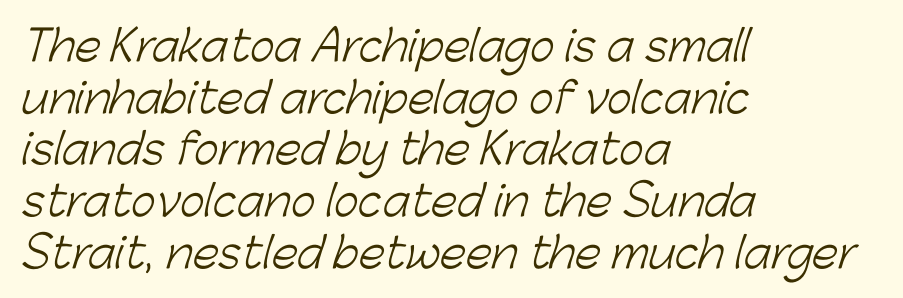
The image shows 42 px light sans-serif type; set left-aligned, line spacing 1.23x, normal letter spacing, not underlined; low stroke contrast and a medium x-height.
